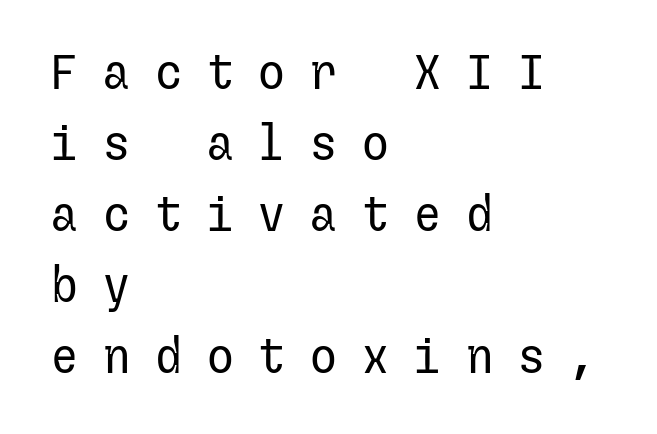
{"serif": "no", "italic": "no", "bold": "no", "weight": "regular", "width": "normal", "stroke_contrast": "low", "x_height": "medium", "underline": "no", "align": "left", "line_spacing": "normal", "line_spacing_ratio": 1.48, "letter_spacing": "wide", "letter_spacing_em": 0.48, "glyph_px": 48}
